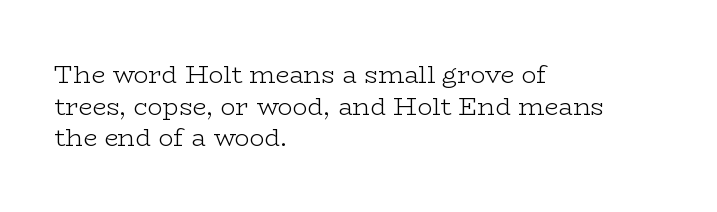
The characters are drawn with everyday or finer stroke widths. The string is rendered with underlining switched off. Leading matches the norm, producing a regular column. This sample uses plain, unmodified letter spacing.
